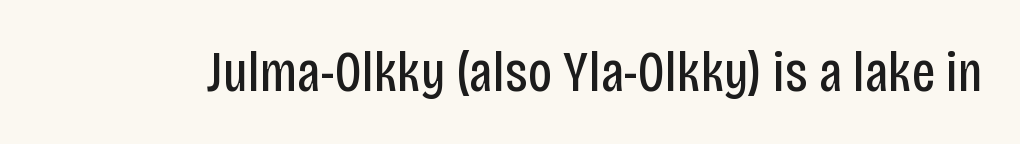
{"serif": "no", "italic": "no", "bold": "no", "weight": "regular", "width": "condensed", "stroke_contrast": "low", "x_height": "large", "monospaced": "no", "underline": "no", "letter_spacing": "normal", "letter_spacing_em": 0.0, "glyph_px": 58}
